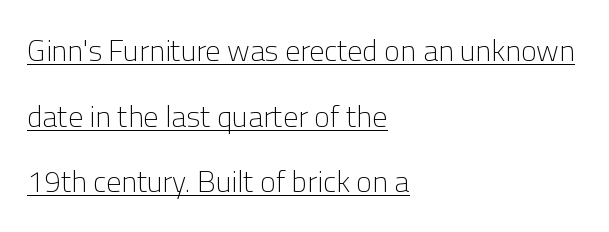
{"serif": "no", "italic": "no", "bold": "no", "weight": "light", "width": "normal", "stroke_contrast": "low", "x_height": "medium", "monospaced": "no", "underline": "yes", "align": "left", "line_spacing": "loose", "line_spacing_ratio": 2.19, "letter_spacing": "normal", "letter_spacing_em": 0.0, "glyph_px": 30}
